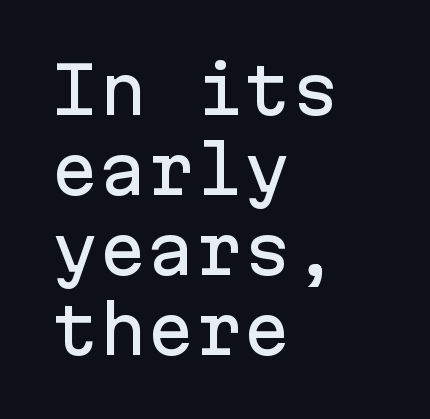
The image shows 64 px sans-serif type, upright, monospaced; set left-aligned, normal line spacing (1.25x), normal letter spacing, not underlined; low stroke contrast and a medium x-height.
